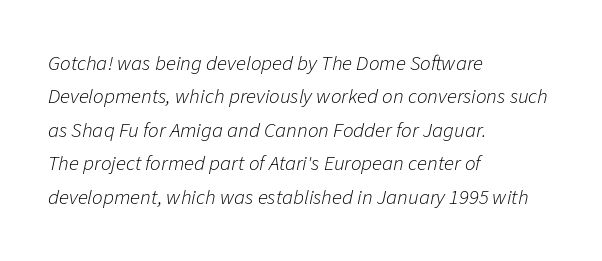
Q: Is the text bold? A: No.
Q: Is the text italic (slanted)? A: Yes, it leans right by about 11 degrees.
Q: Is the text underlined? A: No.
Q: How is the paragraph aligned? A: Left-aligned.
Q: Is the spacing between letters normal or unusually wide? A: Normal.
Q: Is the spacing between lines tight, normal or loose? A: Normal.
